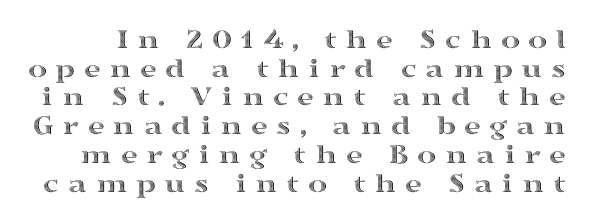
Is this a fixed-width face? No — the glyphs have proportional, varying widths. The gap between lines stays unmarked. The line-height multiplier appears low, near solid setting. Letter spacing: wide.
